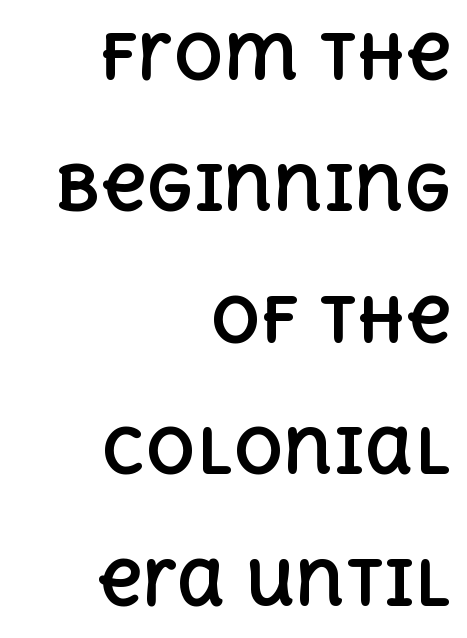
{"italic": "no", "bold": "yes", "weight": "bold", "width": "normal", "x_height": "large", "monospaced": "no", "underline": "no", "align": "right", "line_spacing": "loose", "line_spacing_ratio": 2.12, "letter_spacing": "normal", "letter_spacing_em": 0.0, "glyph_px": 62}
